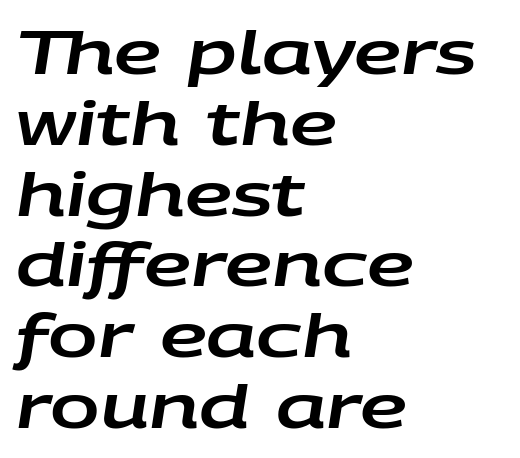
The passage shown has conventional tracking throughout. These lines stack with their left ends in a neat column. The lettering tilts uniformly, giving the passage an italic look. Do the characters align in a grid? No, the font is proportional. The space directly below the letters is spotless.
